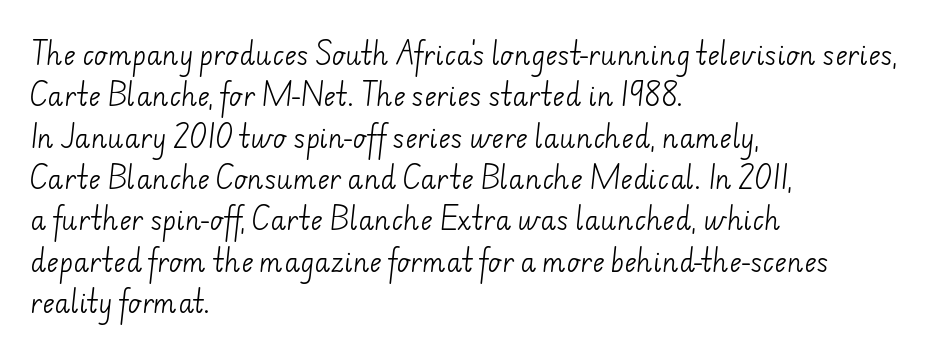
The cut favours lightness, reaching ordinary text weight at its darkest. One-word summary of the alignment: left. One glance says typical: line gaps are just what's usual. No word sits above an underline. The type is set solid horizontally, with unmodified tracking.
